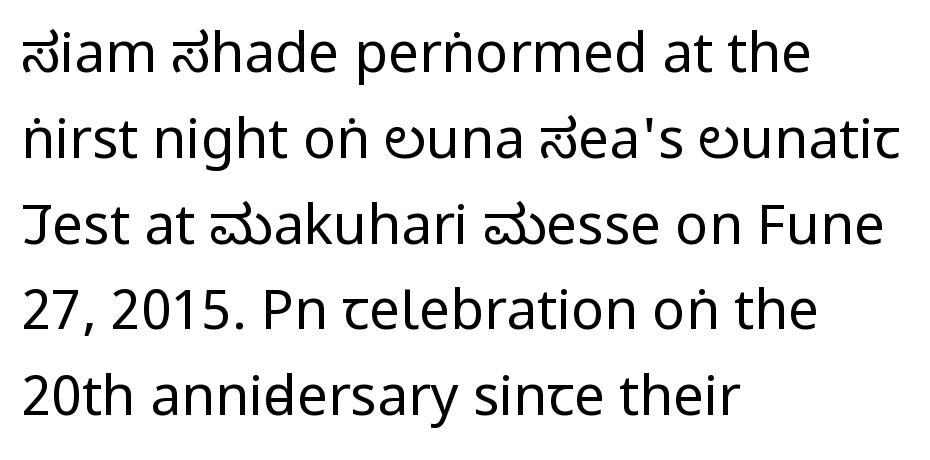
{"serif": "no", "italic": "no", "bold": "no", "weight": "regular", "width": "condensed", "stroke_contrast": "low", "x_height": "large", "monospaced": "no", "underline": "no", "align": "left", "line_spacing": "normal", "line_spacing_ratio": 1.56, "letter_spacing": "normal", "letter_spacing_em": 0.0, "glyph_px": 55}
